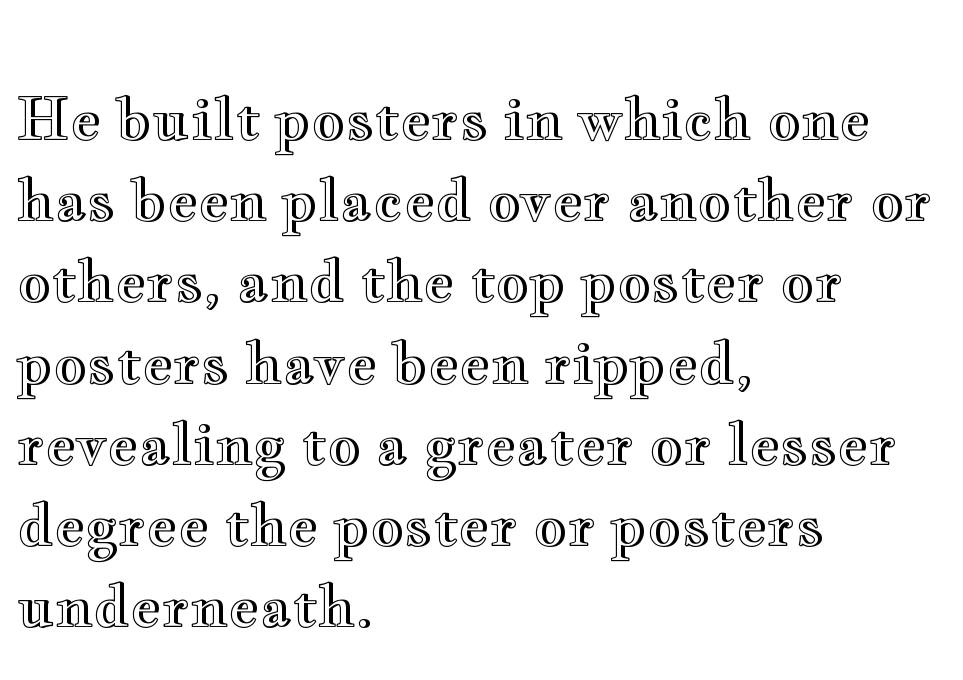
Q: Is the text italic (slanted)? A: No, it is upright.
Q: Is the text underlined? A: No.
Q: How is the paragraph aligned? A: Left-aligned.
Q: Is the spacing between letters normal or unusually wide? A: Normal.
Q: Is the spacing between lines tight, normal or loose? A: Normal.
Q: Width (condensed, normal, or wide)? A: Wide.
Q: x-height? A: Small.
Q: Monospaced? A: No.
